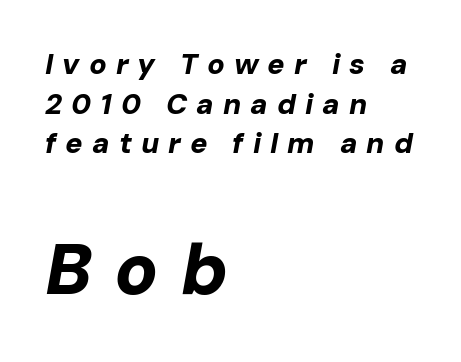
Reading down the column, the eye jumps a familiar distance to each next line. Notice how thick the strokes are: this is what a full bold looks like. Typesetter's note — lower block bumped up in size, upper block left smaller. Which margin do the lines hug? The left one — the right edge is uneven. A typesetter would mark this as italic. The zone under the glyphs is completely vacant.
